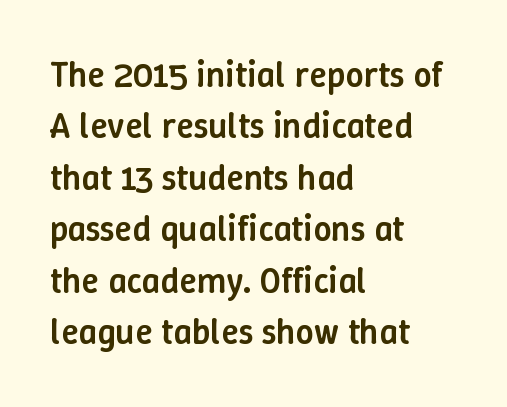
The image shows 36 px semibold type, upright; set left-aligned, normal line spacing (1.43x), normal letter spacing, not underlined; low stroke contrast and a medium x-height.
